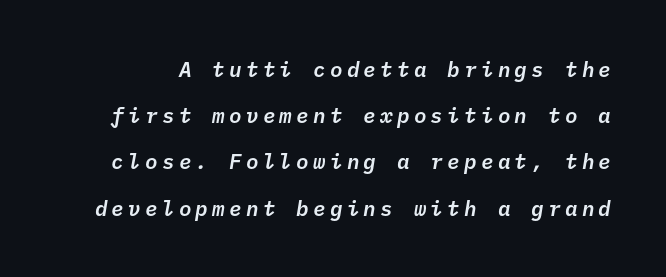
{"italic": "yes", "lean": "right", "slant_degrees": 10, "underline": "no", "line_spacing": "loose", "line_spacing_ratio": 2.2, "letter_spacing": "wide", "letter_spacing_em": 0.2, "glyph_px": 21}
